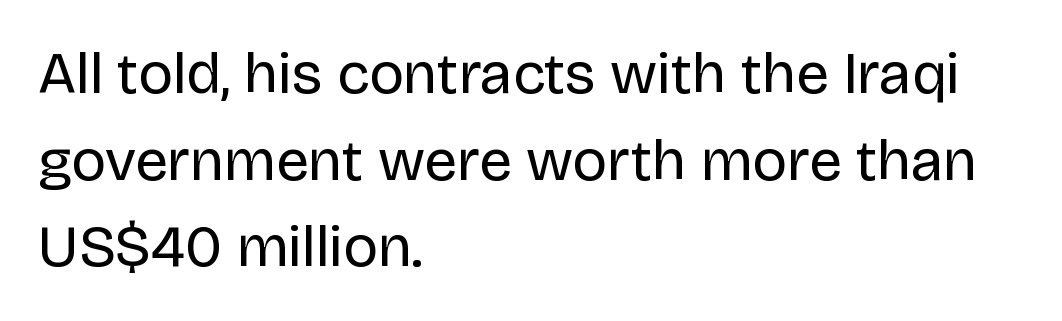
The rendering anchors every line to the left-hand side. Check the space under the baseline: it is left empty. The letters look calm and open, with moderate or lighter stems. Style check: upright.
